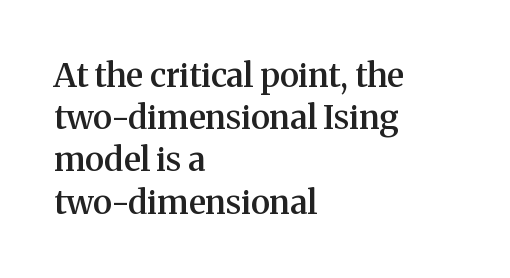
Q: Is the text bold? A: Semi-bold.
Q: Is the text italic (slanted)? A: No, it is upright.
Q: Is the typeface a serif or a sans-serif typeface? A: Serif.
Q: Is the text underlined? A: No.
Q: How is the paragraph aligned? A: Left-aligned.
Q: Is the spacing between letters normal or unusually wide? A: Normal.
Q: Is the spacing between lines tight, normal or loose? A: Normal.
Q: Width (condensed, normal, or wide)? A: Normal.
Q: Stroke contrast? A: Medium.
Q: x-height? A: Medium.
Q: Monospaced? A: No.
